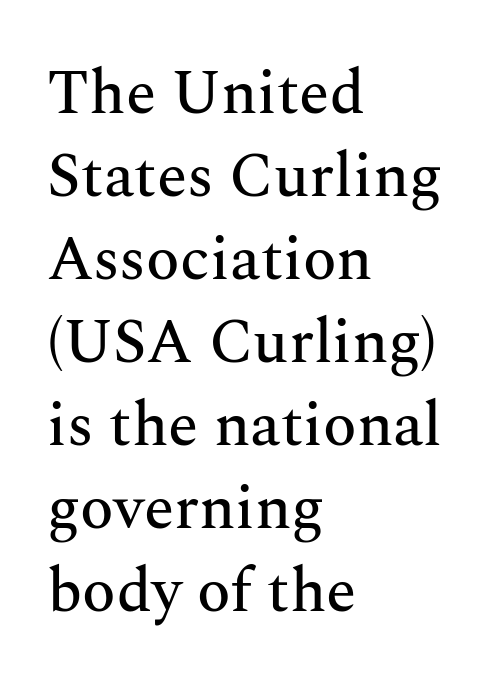
Q: Is the text italic (slanted)? A: No, it is upright.
Q: Is the typeface a serif or a sans-serif typeface? A: Serif.
Q: Is the text underlined? A: No.
Q: How is the paragraph aligned? A: Left-aligned.
Q: Is the spacing between letters normal or unusually wide? A: Normal.
Q: Is the spacing between lines tight, normal or loose? A: Normal.
Q: Width (condensed, normal, or wide)? A: Normal.
Q: Stroke contrast? A: Medium.
Q: x-height? A: Medium.
Q: Monospaced? A: No.
